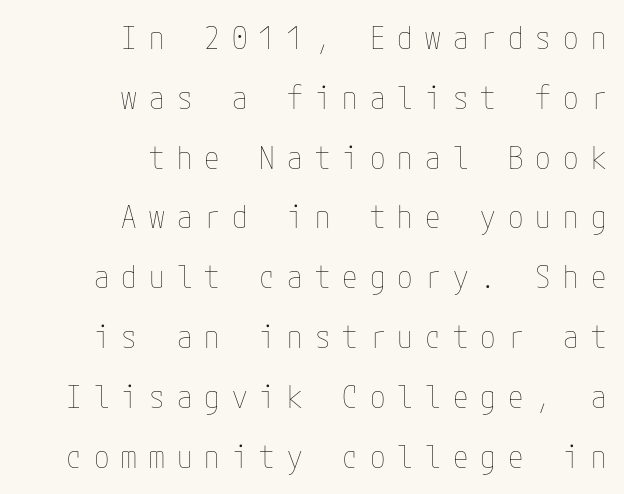
{"italic": "no", "bold": "no", "weight": "thin", "width": "condensed", "stroke_contrast": "low", "x_height": "medium", "underline": "no", "align": "right", "line_spacing": "loose", "line_spacing_ratio": 1.93, "letter_spacing": "wide", "letter_spacing_em": 0.39, "glyph_px": 31}
